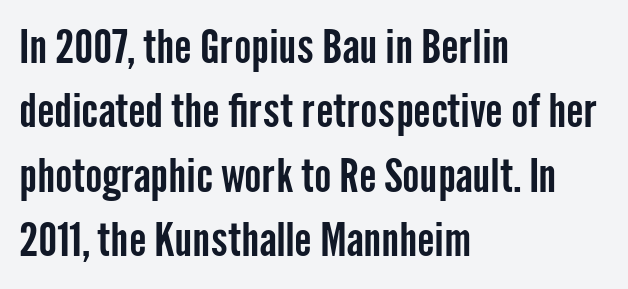
This sample uses a sans-serif face. Proportional: the letters do not fall into vertical columns. The font's upright variant was chosen for this text. Does the leading feel generous? No, just average.
